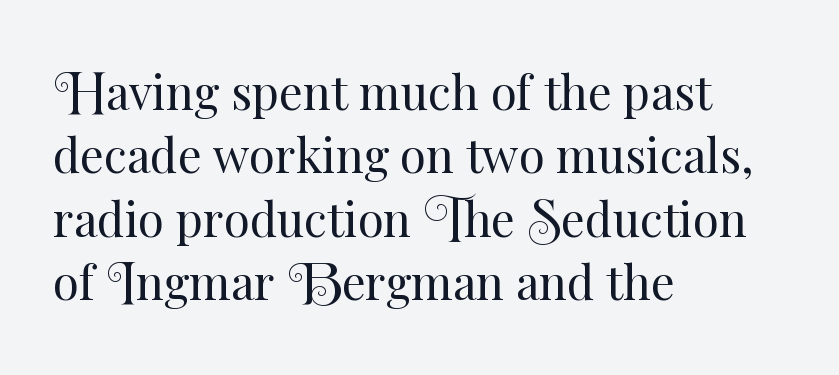
The image shows 47 px regular-weight type, upright; set left-aligned, normal line spacing (1.35x), normal letter spacing, not underlined; medium stroke contrast and a small x-height.
